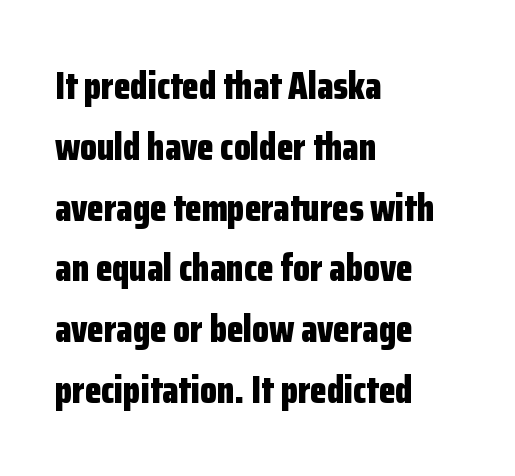
{"serif": "no", "italic": "no", "bold": "yes", "weight": "bold", "width": "condensed", "stroke_contrast": "low", "x_height": "medium", "monospaced": "no", "underline": "no", "align": "left", "line_spacing": "normal", "line_spacing_ratio": 1.6, "letter_spacing": "normal", "letter_spacing_em": 0.0, "glyph_px": 38}
